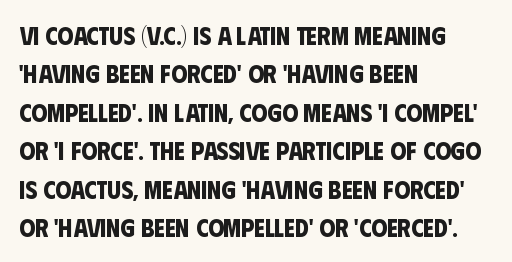
Q: Is the text bold? A: Yes.
Q: Is the text underlined? A: No.
Q: How is the paragraph aligned? A: Left-aligned.
Q: Is the spacing between letters normal or unusually wide? A: Normal.
Q: Is the spacing between lines tight, normal or loose? A: Normal.
